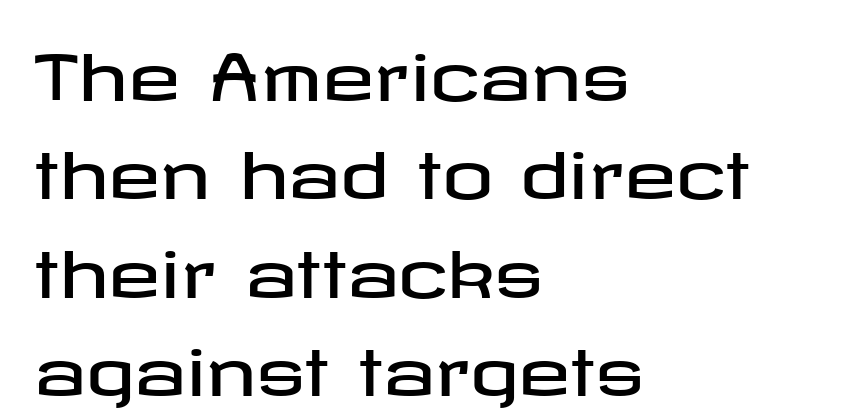
The image shows 63 px wide sans-serif type, upright; set left-aligned, normal line spacing (1.56x), normal letter spacing, not underlined; low stroke contrast and a medium x-height.
